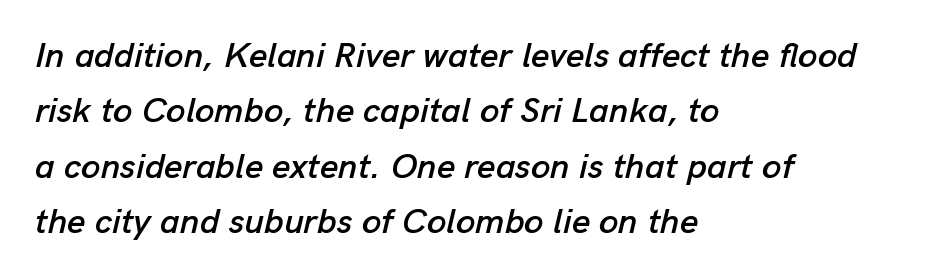
Q: Is the text italic (slanted)? A: Yes, it leans right by about 13 degrees.
Q: Is the text underlined? A: No.
Q: How is the paragraph aligned? A: Left-aligned.
Q: Is the spacing between letters normal or unusually wide? A: Normal.
Q: Is the spacing between lines tight, normal or loose? A: Normal.
Q: Width (condensed, normal, or wide)? A: Normal.
Q: Stroke contrast? A: Low.
Q: x-height? A: Medium.
Q: Monospaced? A: No.
